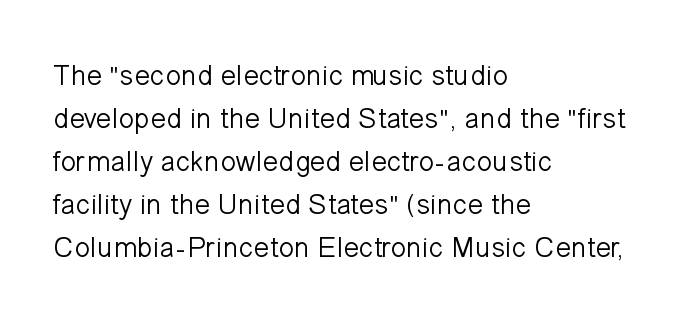
Observe the absence of serifs on each vertical stroke in this sample. Posture: straight, roman, zero tilt. Short and long lines alike share a common starting point at left. Letter spacing: default.
